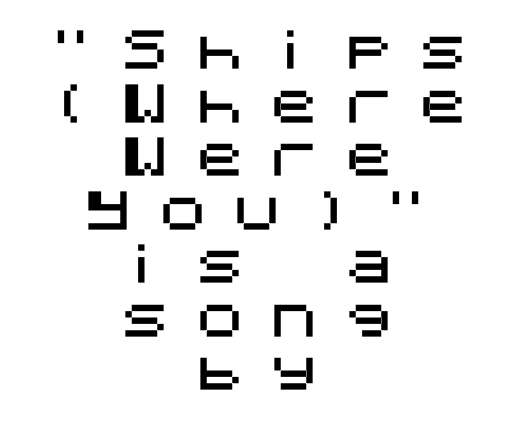
{"serif": "no", "italic": "no", "width": "normal", "stroke_contrast": "medium", "x_height": "large", "underline": "no", "align": "center", "line_spacing": "tight", "line_spacing_ratio": 1.05, "letter_spacing": "wide", "letter_spacing_em": 0.46, "glyph_px": 51}
